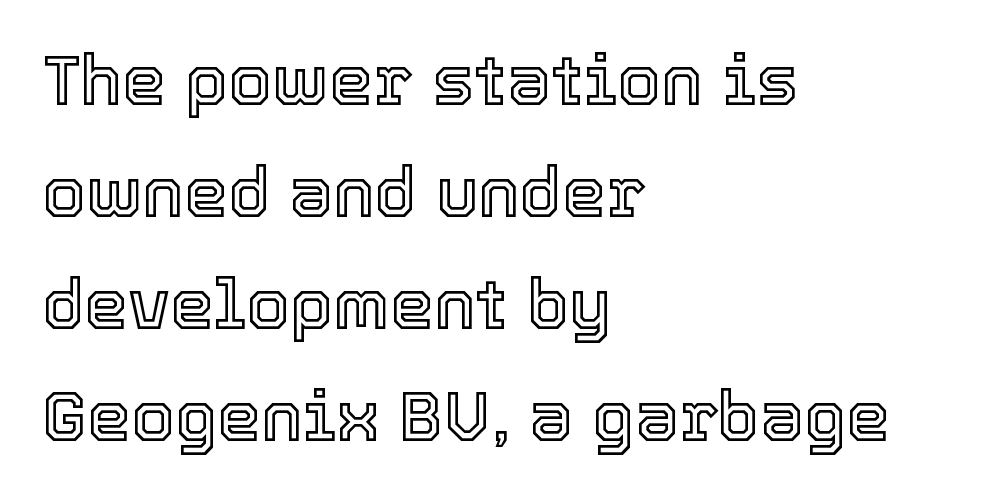
The image shows 70 px text type, upright; set left-aligned, normal line spacing (1.6x), normal letter spacing, not underlined; a medium x-height.
